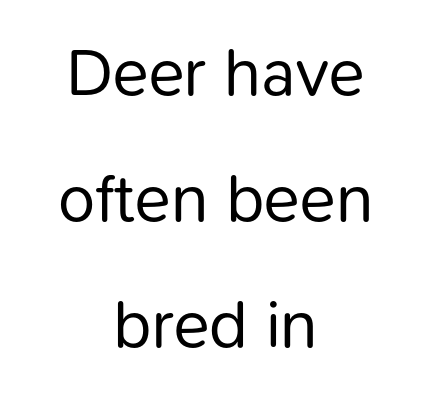
{"serif": "no", "italic": "no", "bold": "no", "weight": "regular", "width": "normal", "stroke_contrast": "low", "x_height": "medium", "monospaced": "no", "underline": "no", "align": "center", "line_spacing_ratio": 1.88, "letter_spacing": "normal", "letter_spacing_em": 0.0, "glyph_px": 67}
